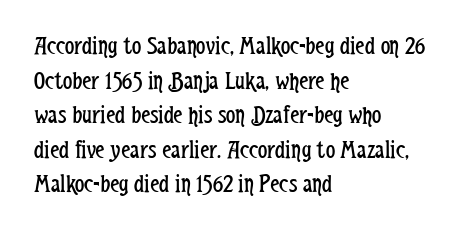
{"italic": "no", "bold": "no", "underline": "no", "align": "left", "line_spacing": "normal", "line_spacing_ratio": 1.33, "letter_spacing": "normal", "letter_spacing_em": 0.0, "glyph_px": 26}
